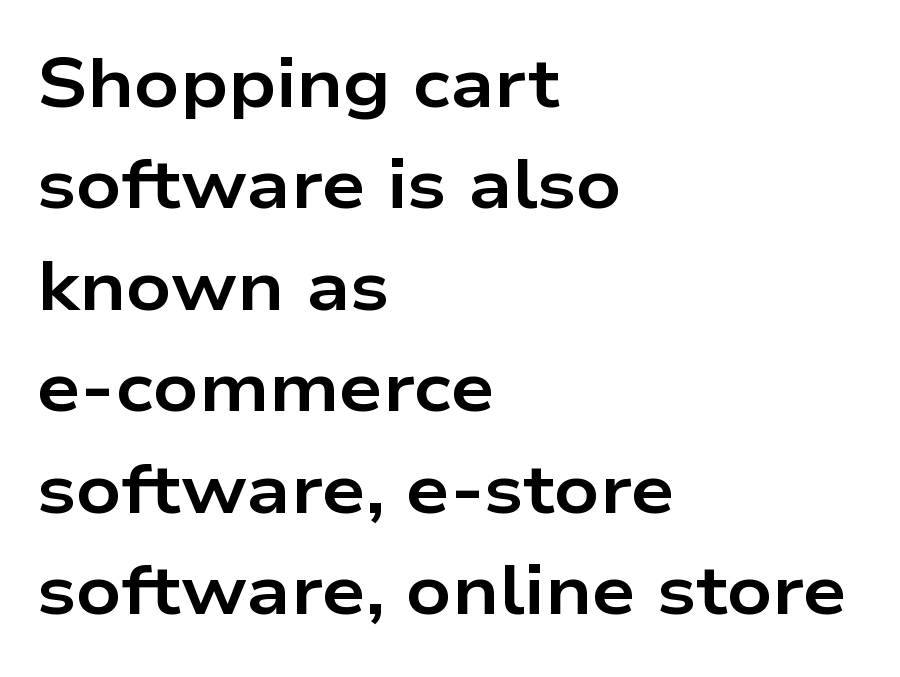
{"serif": "no", "italic": "no", "bold": "yes", "weight": "bold", "width": "wide", "stroke_contrast": "low", "x_height": "medium", "monospaced": "no", "underline": "no", "align": "left", "line_spacing": "normal", "line_spacing_ratio": 1.47, "letter_spacing": "normal", "letter_spacing_em": 0.0, "glyph_px": 69}
